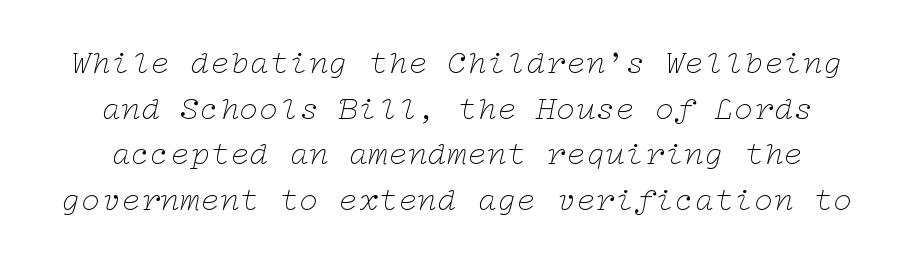
The gap between lines stays unmarked. Notice how descenders clear the ascenders below comfortably — that's standard leading. Is this a heavy cut? Hardly; it is regular or lighter. The face used here is seriffed, in the tradition of book romans. Look at the tracking — it's just the regular setting, nothing added.
